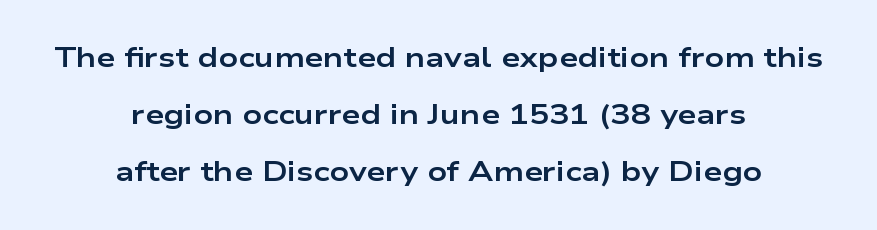
{"italic": "no", "bold": "yes", "underline": "no", "align": "center", "line_spacing": "loose", "line_spacing_ratio": 2.11, "letter_spacing": "normal", "letter_spacing_em": 0.0, "glyph_px": 27}
